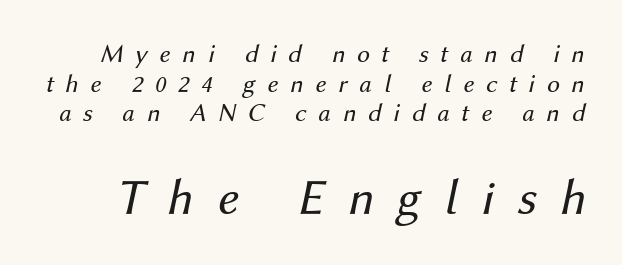
The image shows 51 px regular-weight type, italic (leaning right); set tight line spacing (1.14x), unusually wide letter spacing (+0.45 em), not underlined; the second (bottom) block is 1.96x larger; medium stroke contrast and a medium x-height.
